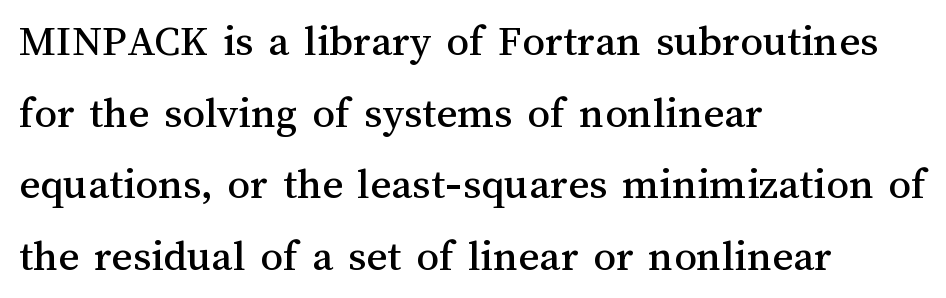
{"italic": "no", "width": "normal", "stroke_contrast": "medium", "x_height": "medium", "monospaced": "no", "underline": "no", "align": "left", "line_spacing": "normal", "line_spacing_ratio": 1.59, "letter_spacing": "normal", "letter_spacing_em": 0.0, "glyph_px": 45}
